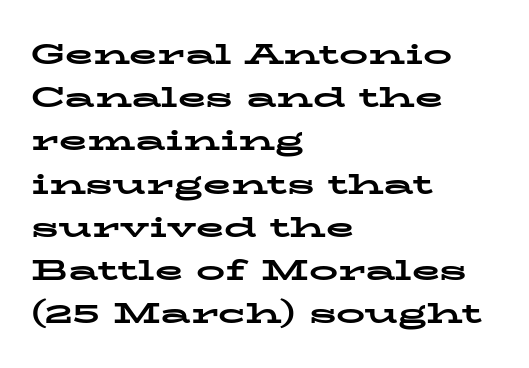
{"serif": "yes", "italic": "no", "bold": "yes", "weight": "bold", "width": "wide", "stroke_contrast": "low", "x_height": "medium", "monospaced": "no", "underline": "no", "align": "left", "line_spacing": "normal", "line_spacing_ratio": 1.49, "letter_spacing": "normal", "letter_spacing_em": 0.0, "glyph_px": 29}
